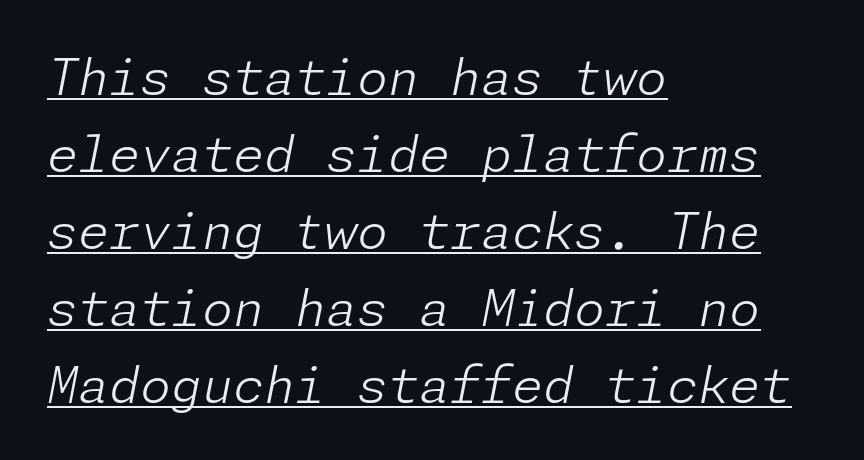
{"italic": "yes", "lean": "right", "slant_degrees": 11, "bold": "no", "weight": "light", "width": "normal", "stroke_contrast": "low", "x_height": "medium", "underline": "yes", "align": "left", "line_spacing": "normal", "line_spacing_ratio": 1.54, "letter_spacing": "normal", "letter_spacing_em": 0.0, "glyph_px": 50}
